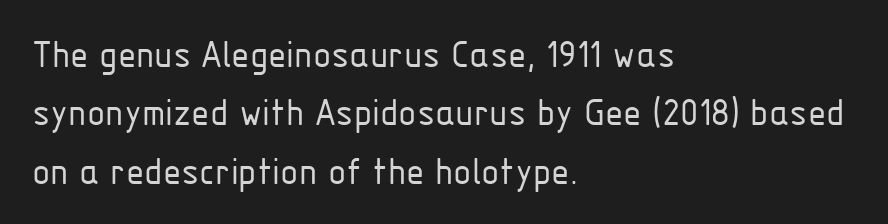
Characters remain perfectly vertical along every line. The setting favours the left margin, as ordinary paragraphs usually do. The text was rendered using a sans face with plain stroke endings. Normally led — the rows are evenly, conventionally spaced.
